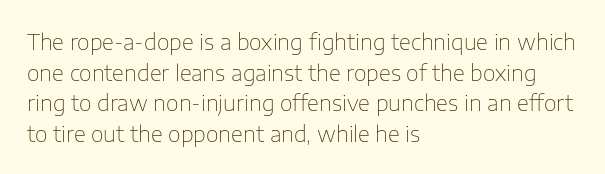
Here the glyphs are tracked normally, forming tight word shapes. This sample keeps an unexceptional amount of space between lines. Every character sits straight up, as roman type does. Each stroke keeps to a modest, everyday thickness or less. This rendering uses left alignment, leaving the right contour irregular. Descenders are the only things crossing below the line.
